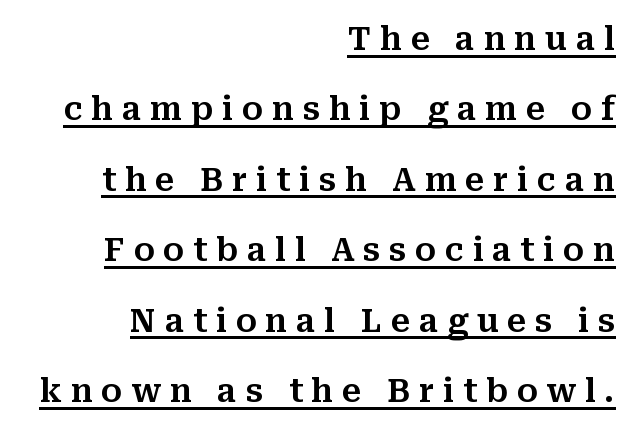
The block of text is sparse from top to bottom, with ample space between rows. Caption: expanded tracking, letters set apart. Typeset ragged left — the right edge is the straight one. The type sits square on the baseline with zero lean. The rendered words wear a rule along their underside.
